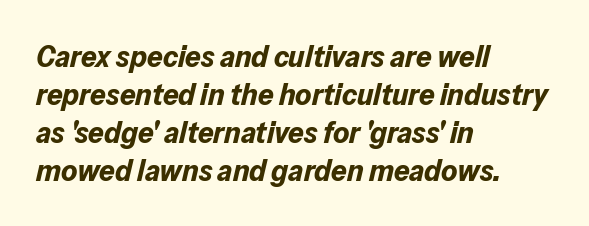
The image shows 31 px bold type, italic (leaning right); set left-aligned, line spacing 1.23x, normal letter spacing, not underlined; low stroke contrast and a medium x-height.
